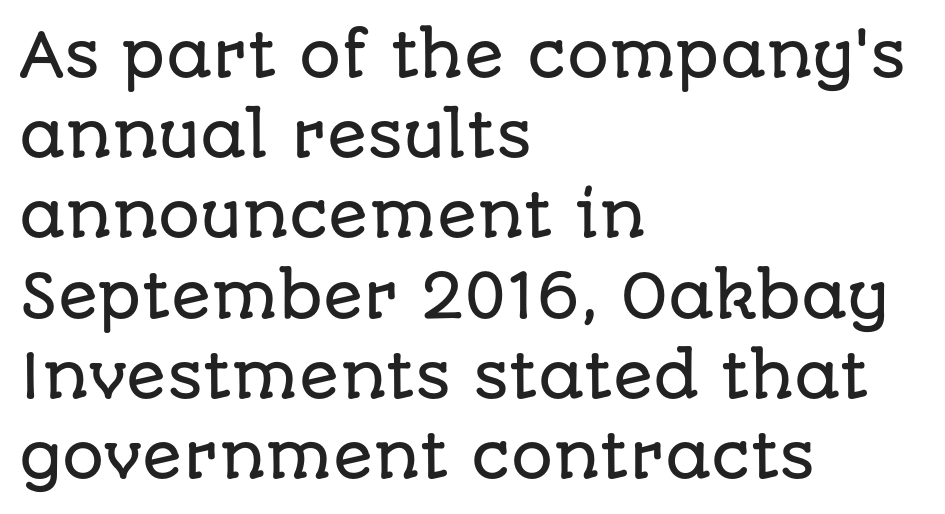
{"serif": "no", "italic": "no", "width": "normal", "stroke_contrast": "low", "x_height": "large", "monospaced": "no", "underline": "no", "align": "left", "line_spacing": "normal", "line_spacing_ratio": 1.36, "letter_spacing": "normal", "letter_spacing_em": 0.0, "glyph_px": 59}
